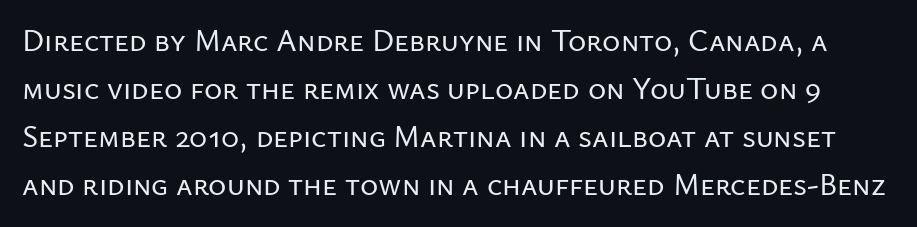
Beneath every word, the page is bare. The letters carry no serifs — their stems end cleanly without finishing strokes. The type sits square on the baseline with zero lean. The face used here is rendered with its standard letterfit. Does the leading feel generous? No, just average. The letters advance in unequal steps, a hallmark of proportional type.
